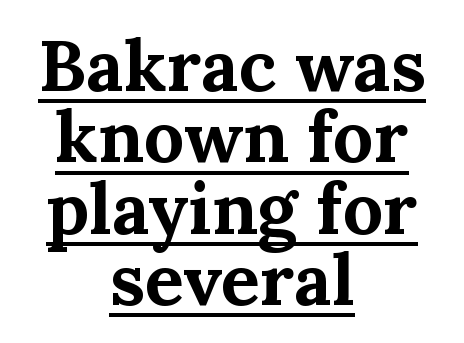
Look at the stroke-to-counter ratio: heavy, a bold. If you drew a line through each stem, it would be perfectly vertical. Proportional: the letters do not fall into vertical columns. The line texture is even and compact thanks to regular tracking. Type style note: has serifs. In CSS terms this would be text-align: center.
